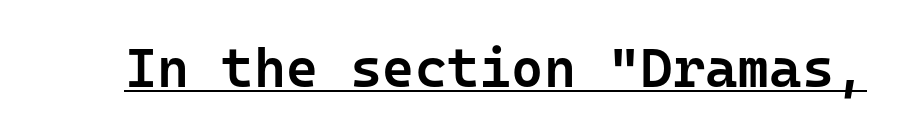
Looks like terminal output: every glyph gets an equal slot. These lines are composed in type without serifs. In designer terms, the underline attribute is active on this setting. In terms of posture, this sample is upright. Weight check: semibold — heavier than regular, not quite bold.
